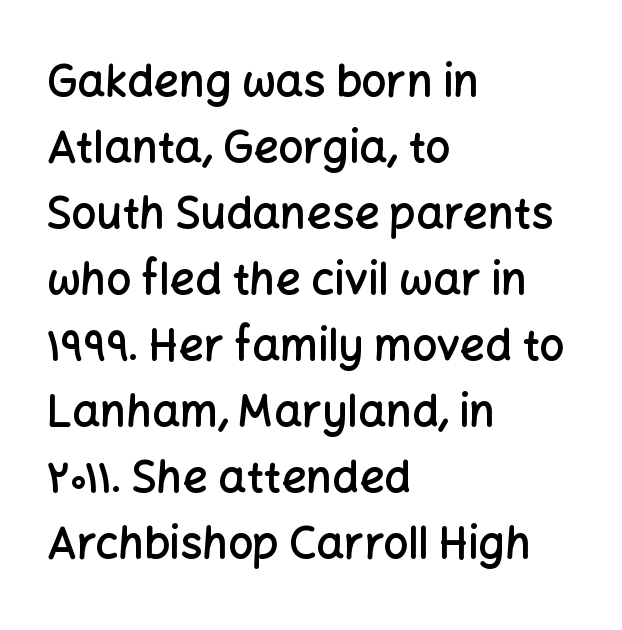
Check where the strokes stop: nothing finishes them off — pure sans. Reading down the block, your eye returns to a fixed left position each line. Do the characters align in a grid? No, the font is proportional. The passage shown is not underscored anywhere.
